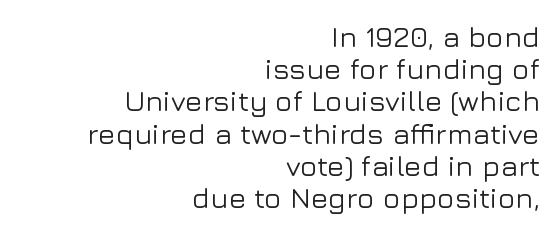
The rendering anchors every line to the right-hand side. Notice how descenders almost collide with the ascenders below — that's tight leading. Unmarked baselines from the first word to the last. In terms of letterspacing, this is plain default setting.
